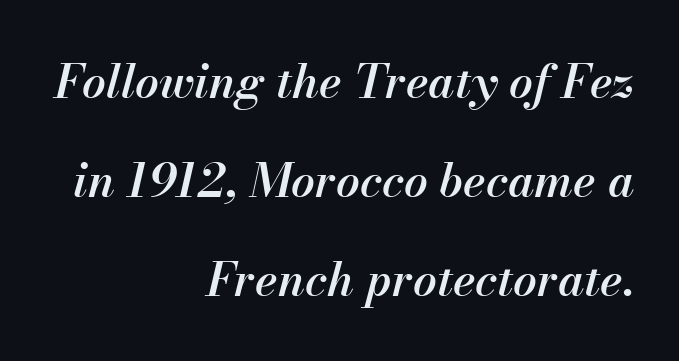
{"italic": "yes", "lean": "right", "slant_degrees": 13, "bold": "semi", "weight": "semibold", "width": "normal", "stroke_contrast": "medium", "x_height": "small", "monospaced": "no", "underline": "no", "align": "right", "line_spacing": "loose", "line_spacing_ratio": 2.11, "letter_spacing": "normal", "letter_spacing_em": 0.0, "glyph_px": 47}
